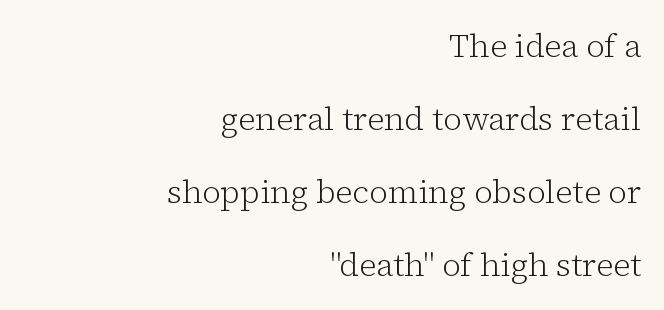
The image shows 32 px light serif type, upright; set right-aligned, loose line spacing (2.28x), normal letter spacing, not underlined; low stroke contrast and a medium x-height.
